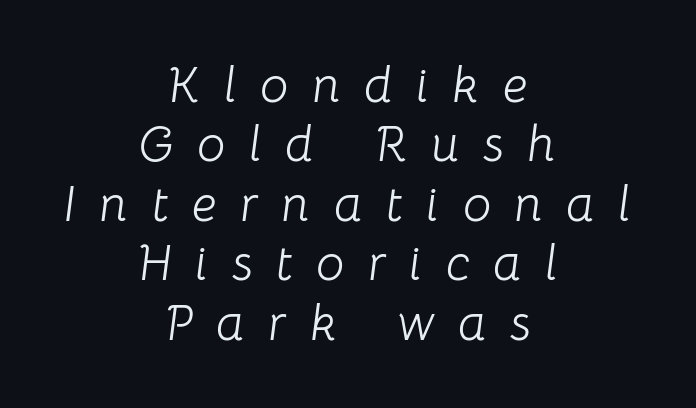
Do the characters align in a grid? No, the font is proportional. Just letters on the line, the space beneath them empty. Letters have the restrained weight of plain body copy at most. Each word looks stretched out because of the extra space between its letters. In CSS terms this would be text-align: center.
